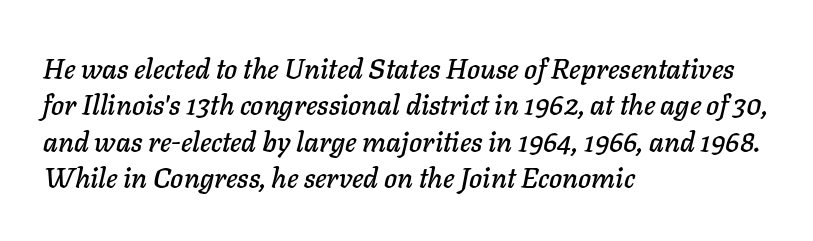
Vertical spacing — default. The line texture is even and compact thanks to regular tracking. Compared with a centered layout, this one pins lines to the left instead. A bare baseline throughout the passage.
